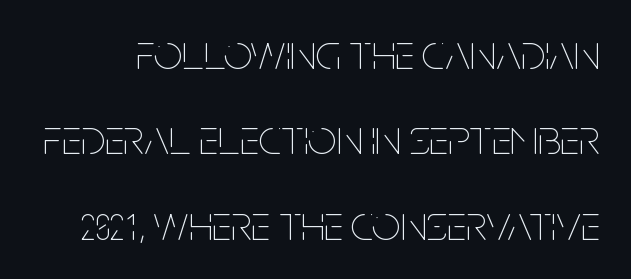
A typesetter would call this proportional, since set widths differ per character. The foot of each line stays bare and open. Nothing unusual about the tracking: characters are spaced as the font intends. This reads as an unemphasized weight, regular at the heaviest.
